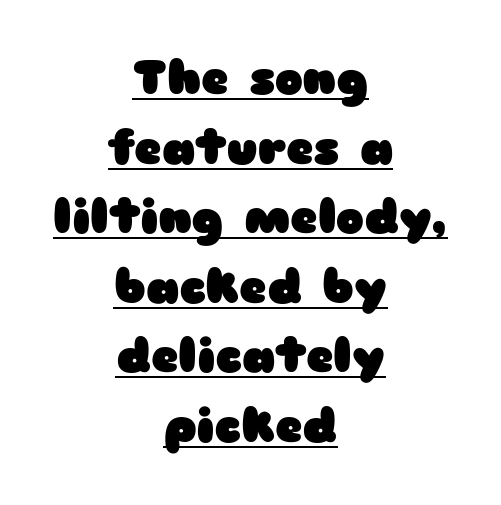
This sample keeps an unexceptional amount of space between lines. Casual observation: everything's sitting right in the middle. The passage shown is emphatically bold. In terms of letterform style, serifs are entirely absent.
